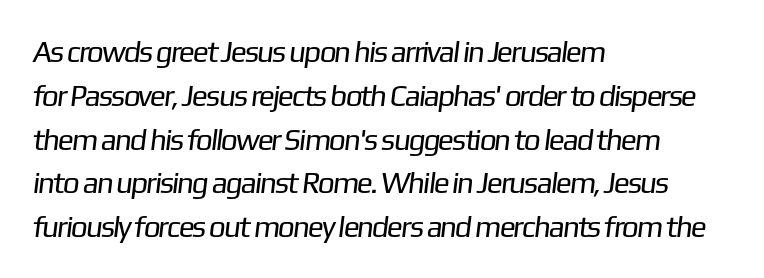
Q: Is the text bold? A: No.
Q: Is the typeface a serif or a sans-serif typeface? A: Sans-serif.
Q: Is the text underlined? A: No.
Q: How is the paragraph aligned? A: Left-aligned.
Q: Is the spacing between letters normal or unusually wide? A: Normal.
Q: Is the spacing between lines tight, normal or loose? A: Normal.
Q: Width (condensed, normal, or wide)? A: Normal.
Q: Stroke contrast? A: Low.
Q: x-height? A: Medium.
Q: Monospaced? A: No.
